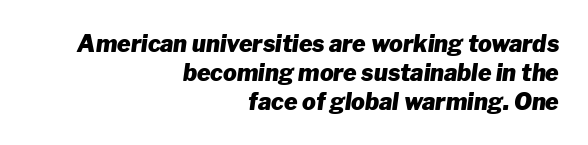
Does the lettering tilt? It does — this is italic. Words appear dense and cohesive because spacing is normal. Summary of vertical rhythm: regular, with standard interline spacing. The foot of each line stays bare and open. In CSS terms this would be text-align: right. The rendering uses a bold face; every stroke is thick and dark.
